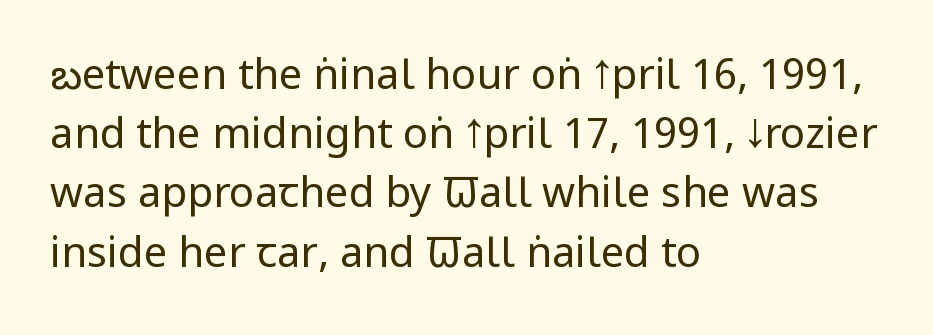
This rendering uses left alignment, leaving the right contour irregular. Anything drawn beneath the words? Only blank space. In terms of posture, this sample is upright. What stands out about the letter spacing? Nothing — it is the standard amount. Regular leading. You could not count columns in this text — the font is proportionally spaced.
